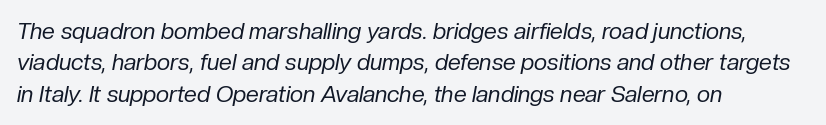
{"italic": "yes", "lean": "right", "slant_degrees": 10, "bold": "no", "underline": "no", "align": "left", "line_spacing": "normal", "line_spacing_ratio": 1.36, "letter_spacing": "normal", "letter_spacing_em": 0.0, "glyph_px": 23}
